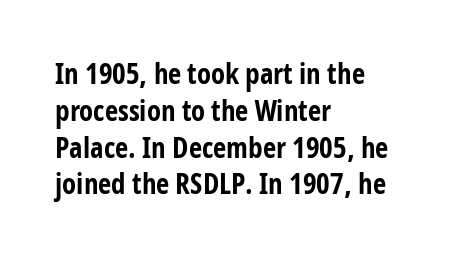
{"serif": "no", "italic": "no", "bold": "yes", "weight": "bold", "width": "condensed", "stroke_contrast": "low", "x_height": "medium", "monospaced": "no", "underline": "no", "align": "left", "line_spacing": "normal", "line_spacing_ratio": 1.27, "letter_spacing": "normal", "letter_spacing_em": 0.0, "glyph_px": 29}
